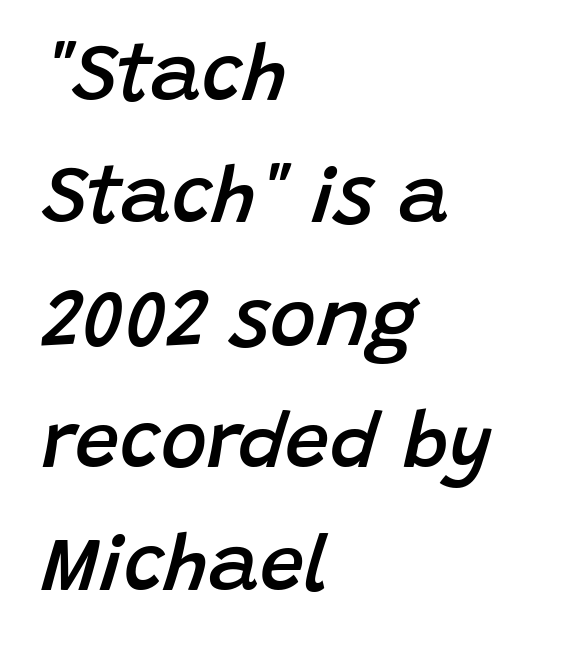
Observe the ordinary spacing: letters are neighbours, not strangers. Descenders hang freely into open space. Typesetter's note: demi weight, one step under bold. Is this a fixed-width face? No — the glyphs have proportional, varying widths.
